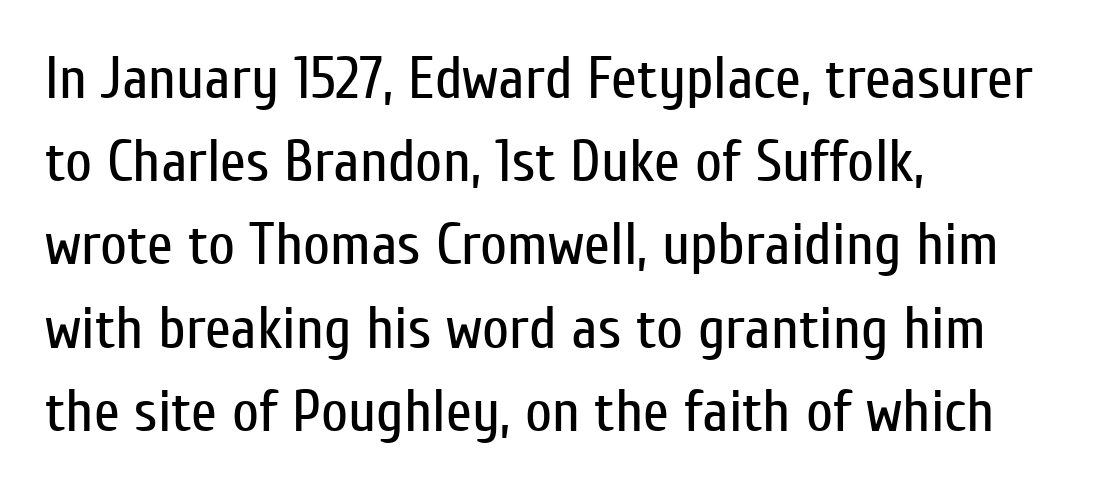
Varying glyph widths throughout — classic text-font behaviour. The passage shown has conventional tracking throughout. Weight: regular or lighter. Check under the words: just untouched page.
